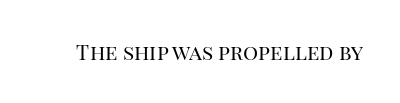
The passage shown is not underscored anywhere. The font's upright variant was chosen for this text. Stems here are at most as thick as an everyday book face. Observe the ordinary spacing: letters are neighbours, not strangers.
